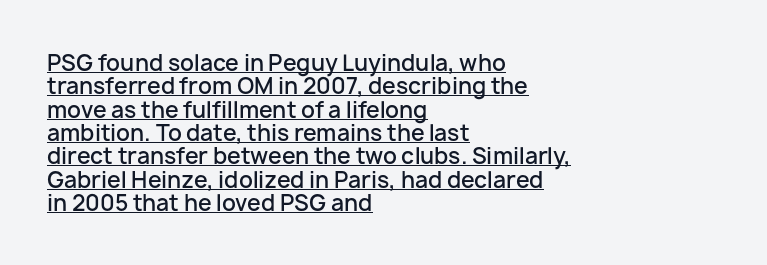
Summary of vertical rhythm: compact, with narrow interline spacing. Every stem runs plumb, perpendicular to the baseline. Emphasis by weight is partial: semibold. Which margin do the lines hug? The left one — the right edge is uneven.
